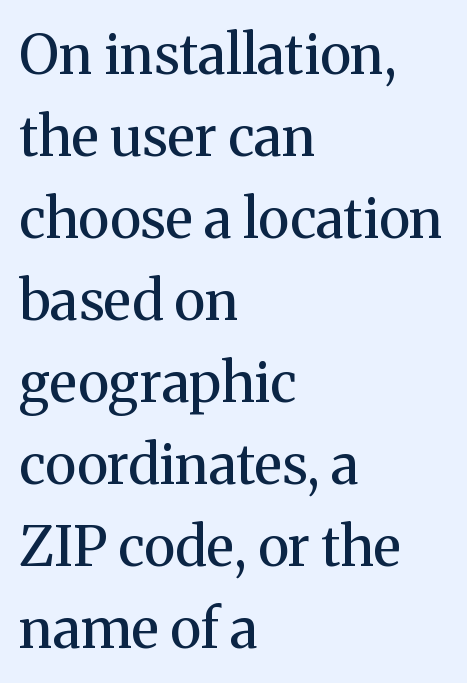
Quick note: underline off. A classic flush-left, rag-right setting is used for this passage. Upright lettering throughout. The rendering uses a moderate line-height, typical for paragraphs.
